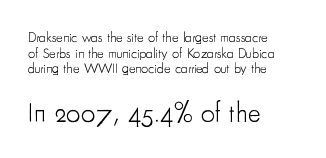
No extra tracking has been applied to these lines. Line beginnings align vertically; line endings do not. Is the lower block the larger one? Yes — the lower block carries the bigger type. Leading is clearly below the norm, producing a dense column.
